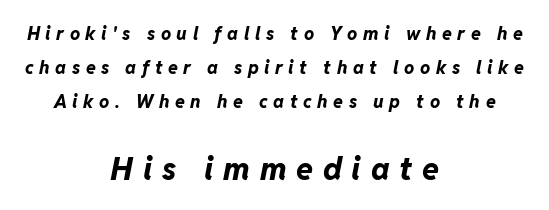
Between these two stacked blocks, the lower one wins on size. The letters are bold, with thick, heavy strokes. The line texture is sparse and dotted thanks to wide tracking. Teacher's note: observe the equal gaps on both sides — that is centered alignment. Do the characters align in a grid? No, the font is proportional. The strip under each line holds only bare page.
